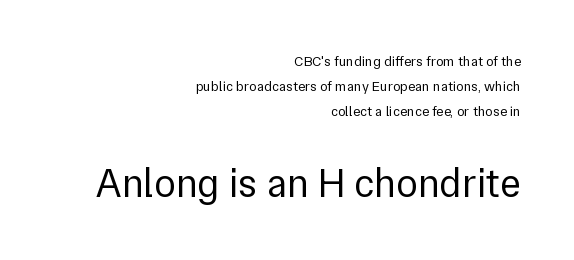
{"serif": "no", "italic": "no", "bold": "no", "weight": "regular", "width": "normal", "stroke_contrast": "low", "x_height": "medium", "monospaced": "no", "underline": "no", "align": "right", "line_spacing_ratio": 1.78, "letter_spacing": "normal", "letter_spacing_em": 0.0, "larger_block": "second", "size_ratio": 2.86, "glyph_px": 40}
